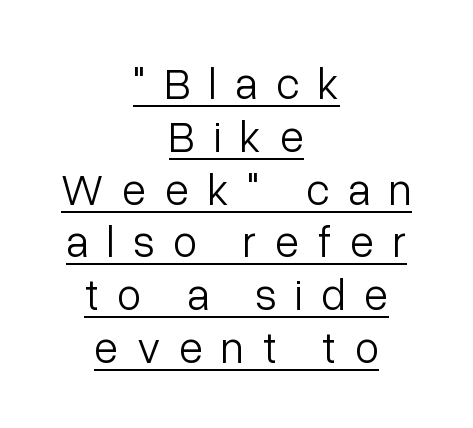
Q: Is the text bold? A: No.
Q: Is the text italic (slanted)? A: No, it is upright.
Q: Is the typeface a serif or a sans-serif typeface? A: Sans-serif.
Q: Is the text underlined? A: Yes.
Q: How is the paragraph aligned? A: Centered.
Q: Is the spacing between letters normal or unusually wide? A: Unusually wide.
Q: Width (condensed, normal, or wide)? A: Normal.
Q: Stroke contrast? A: Low.
Q: x-height? A: Medium.
Q: Monospaced? A: No.
